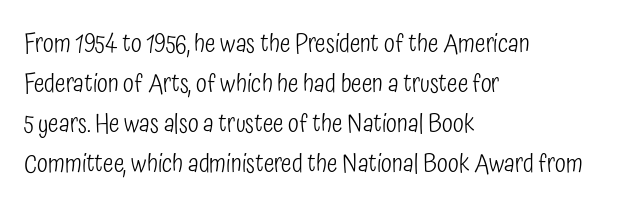
Q: Is the text bold? A: No.
Q: Is the text italic (slanted)? A: No, it is upright.
Q: Is the text underlined? A: No.
Q: How is the paragraph aligned? A: Left-aligned.
Q: Is the spacing between letters normal or unusually wide? A: Normal.
Q: Is the spacing between lines tight, normal or loose? A: Normal.
